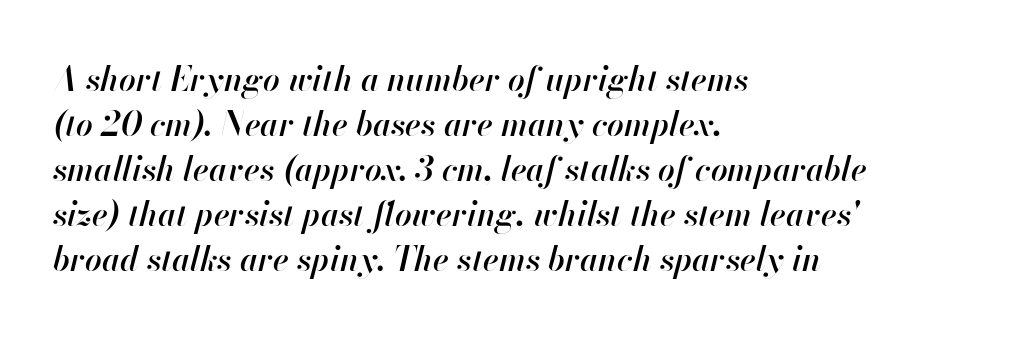
Q: Is the text bold? A: Semi-bold.
Q: Is the text italic (slanted)? A: Yes, it leans right by about 13 degrees.
Q: Is the text underlined? A: No.
Q: How is the paragraph aligned? A: Left-aligned.
Q: Is the spacing between letters normal or unusually wide? A: Normal.
Q: Is the spacing between lines tight, normal or loose? A: Normal.
Q: Width (condensed, normal, or wide)? A: Normal.
Q: Stroke contrast? A: High.
Q: x-height? A: Small.
Q: Monospaced? A: No.
